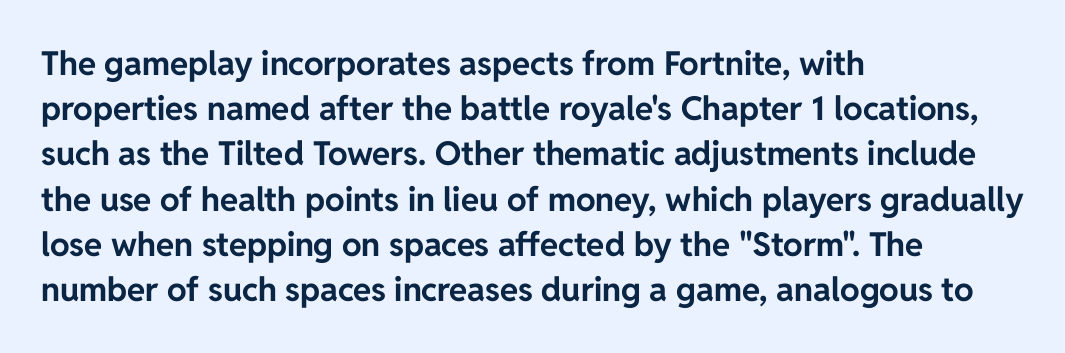
Q: Is the text bold? A: Yes.
Q: Is the text italic (slanted)? A: No, it is upright.
Q: Is the typeface a serif or a sans-serif typeface? A: Sans-serif.
Q: Is the text underlined? A: No.
Q: How is the paragraph aligned? A: Left-aligned.
Q: Is the spacing between letters normal or unusually wide? A: Normal.
Q: Is the spacing between lines tight, normal or loose? A: Normal.
Q: Width (condensed, normal, or wide)? A: Normal.
Q: Stroke contrast? A: Low.
Q: x-height? A: Medium.
Q: Monospaced? A: No.
